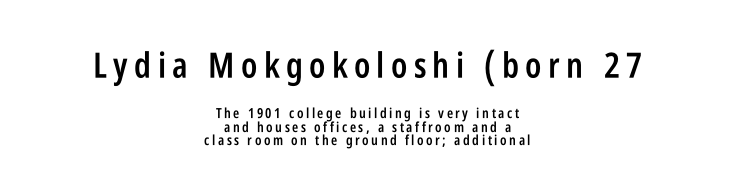
Q: Is the text bold? A: Semi-bold.
Q: Is the text italic (slanted)? A: No, it is upright.
Q: Is the typeface a serif or a sans-serif typeface? A: Sans-serif.
Q: Is the text underlined? A: No.
Q: How is the paragraph aligned? A: Centered.
Q: Is the spacing between lines tight, normal or loose? A: Tight.
Q: Which block of text is set in a larger size, the first (top) or the second (bottom)? A: The first (top) one.
Q: Width (condensed, normal, or wide)? A: Condensed.
Q: Stroke contrast? A: Low.
Q: x-height? A: Large.
Q: Monospaced? A: No.
